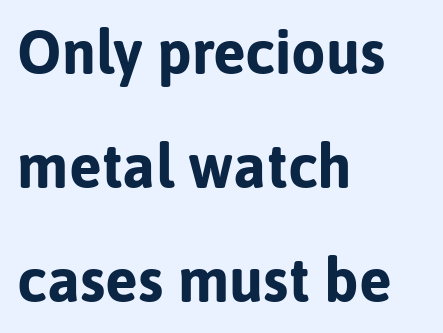
The words here are not underlined. Do the characters align in a grid? No, the font is proportional. Serifs: no, the terminals of the letterforms are clean. Thick stems and heavy bowls — unmistakably bold. Designer's note — italics off, roman on. No extra tracking has been applied to these lines.
